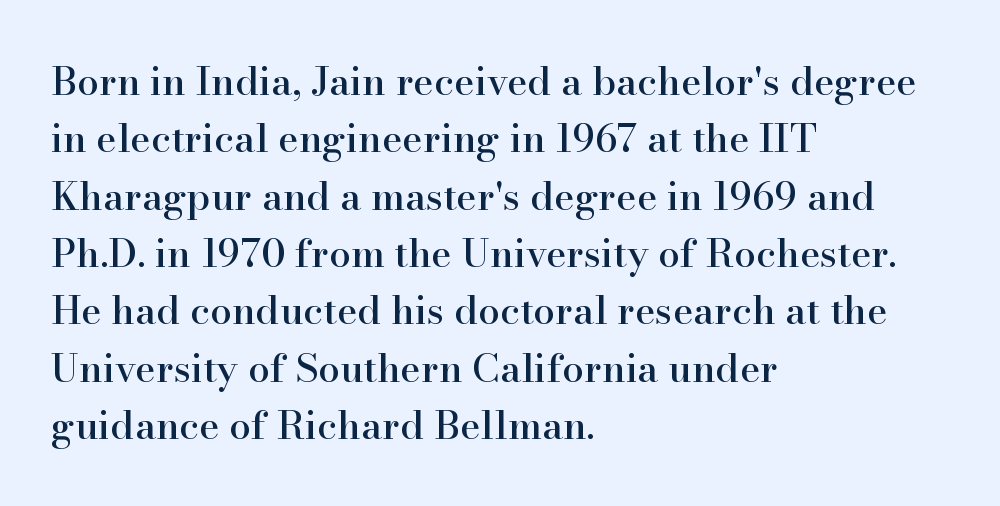
The image shows 39 px serif type, upright; set left-aligned, normal line spacing (1.47x), normal letter spacing, not underlined; high stroke contrast and a small x-height.
